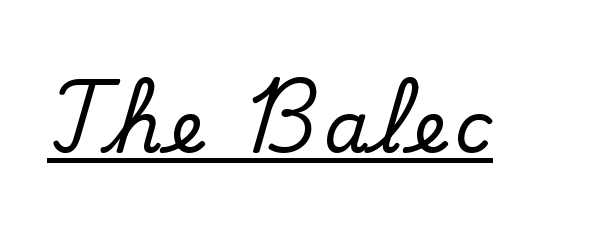
Q: Is the text italic (slanted)? A: Yes.
Q: Is the typeface a serif or a sans-serif typeface? A: Serif.
Q: Is the text underlined? A: Yes.
Q: Width (condensed, normal, or wide)? A: Normal.
Q: Stroke contrast? A: Low.
Q: x-height? A: Small.
Q: Monospaced? A: No.
